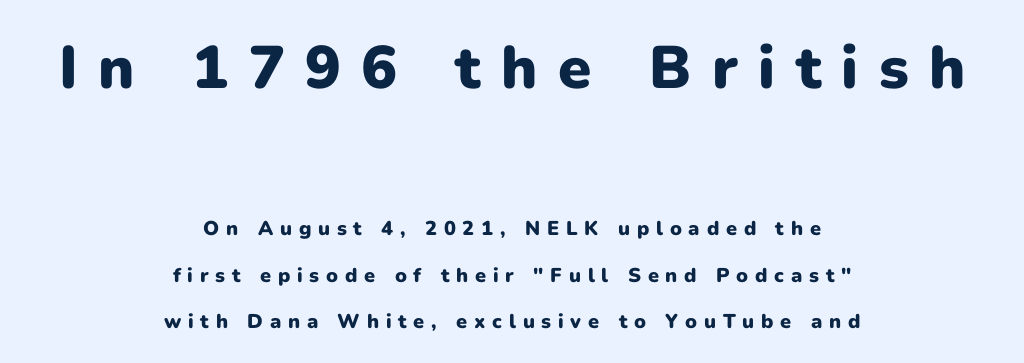
The image shows 60 px heavy sans-serif type, upright; set centered, loose line spacing (2.32x), unusually wide letter spacing (+0.34 em), not underlined; the first (top) block is 3.0x larger; low stroke contrast and a medium x-height.
